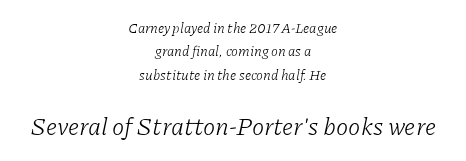
{"italic": "yes", "lean": "right", "slant_degrees": 11, "bold": "no", "underline": "no", "align": "center", "line_spacing": "normal", "line_spacing_ratio": 1.67, "letter_spacing": "normal", "letter_spacing_em": 0.0, "larger_block": "second", "size_ratio": 1.79, "glyph_px": 25}
